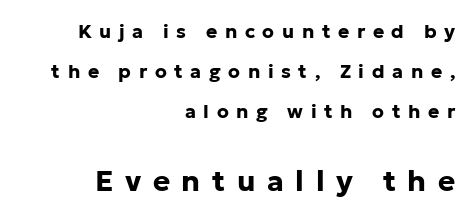
Letter spacing: wide. The rendering uses a large line-height, opening up the rows. This rendering employs a face without finishing strokes, i.e., a sans-serif. A flush-right, rag-left setting is used for this passage. Its strokes are broad and dark, the hallmark of bold type.
